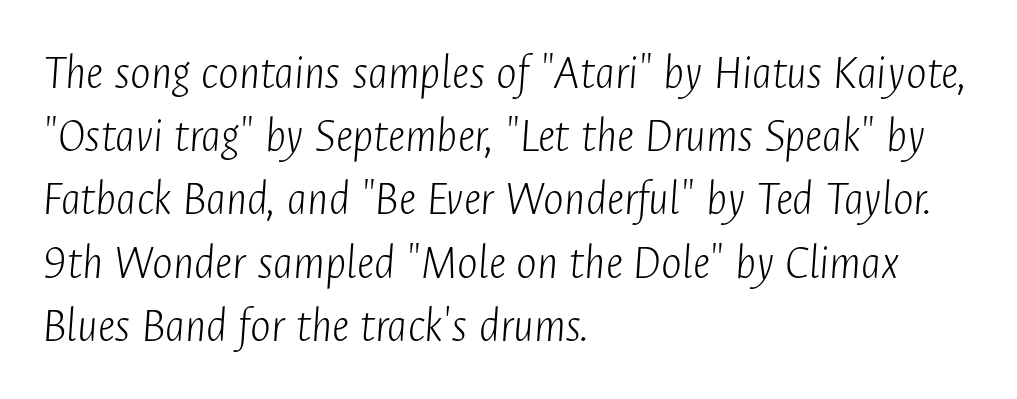
The image shows 49 px light, condensed type, italic (leaning right); set left-aligned, normal line spacing (1.29x), normal letter spacing, not underlined; low stroke contrast and a medium x-height.
